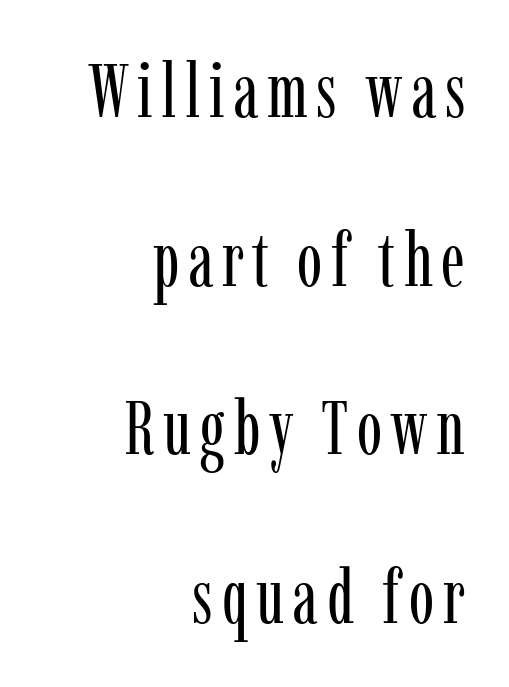
{"serif": "yes", "italic": "no", "bold": "no", "weight": "regular", "width": "condensed", "stroke_contrast": "low", "x_height": "medium", "monospaced": "no", "underline": "no", "align": "right", "line_spacing": "loose", "line_spacing_ratio": 2.22, "glyph_px": 76}
